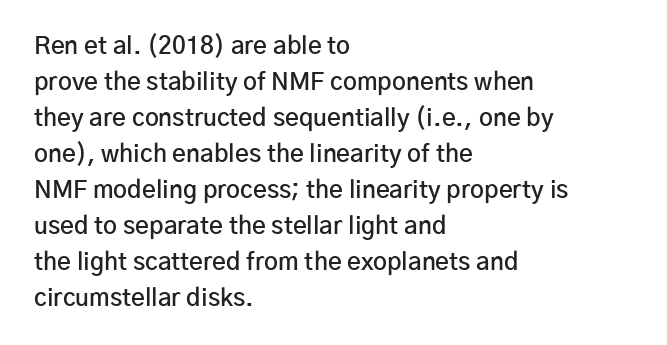
{"italic": "no", "bold": "semi", "underline": "no", "align": "left", "line_spacing": "normal", "line_spacing_ratio": 1.5, "letter_spacing": "normal", "letter_spacing_em": 0.0, "glyph_px": 24}
